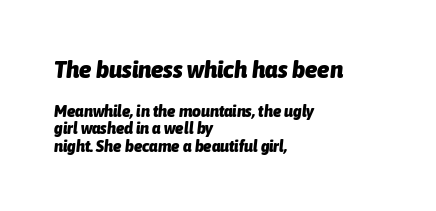
No extra tracking has been applied to these lines. In this sample the first text group is rendered at the bigger scale. What's the leading like? Squeezed, with rows nearly overlapping. Notice how the passage keeps a crisp vertical edge on the left only.
